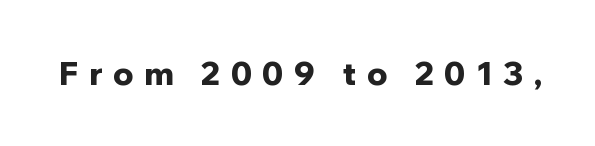
Do the characters align in a grid? No, the font is proportional. When letters stand straight like this, we call the style roman or upright. Descender tails drop into unmarked territory. Between one letter and the next there's a generous, obvious gap. I'd call this a sans setting — the letters go barefoot. Typographic density is high because the face is bold.
